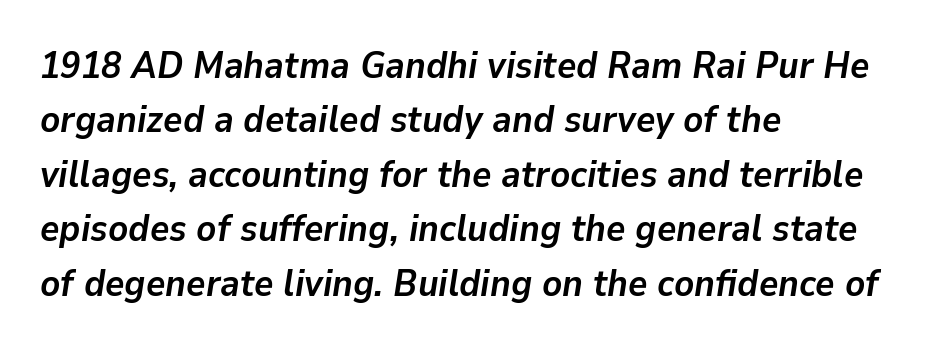
The text block is weighted toward the left margin, trailing off unevenly rightward. Successive baselines arrive at the customary interval. The gaps between neighbouring characters are ordinary and unremarkable. Caption: bold face, heavy strokes. A bare baseline throughout the passage.
